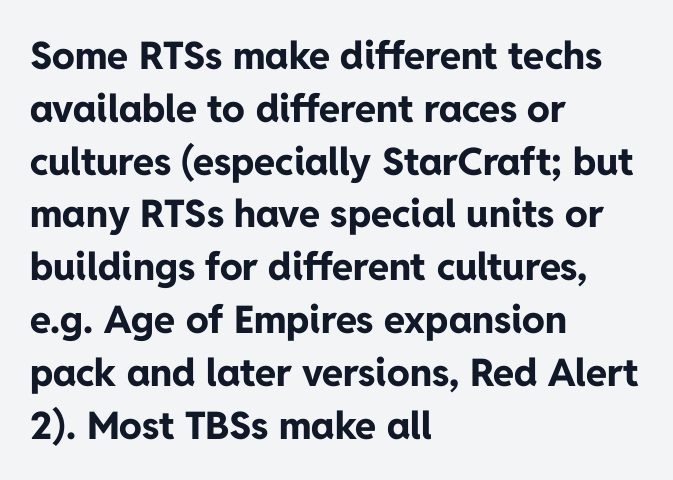
Does the lettering tilt? It doesn't — this is upright. How are the letters spaced? Ordinarily, with no added tracking. The space beneath each line is pristine and unruled. One-word summary of the alignment: left.
